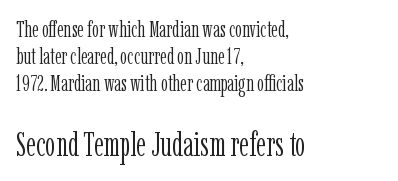
Q: Is the text bold? A: No.
Q: Is the text italic (slanted)? A: No, it is upright.
Q: Is the typeface a serif or a sans-serif typeface? A: Serif.
Q: Is the text underlined? A: No.
Q: How is the paragraph aligned? A: Left-aligned.
Q: Is the spacing between letters normal or unusually wide? A: Normal.
Q: Which block of text is set in a larger size, the first (top) or the second (bottom)? A: The second (bottom) one.
Q: Width (condensed, normal, or wide)? A: Condensed.
Q: Stroke contrast? A: Low.
Q: x-height? A: Medium.
Q: Monospaced? A: No.
